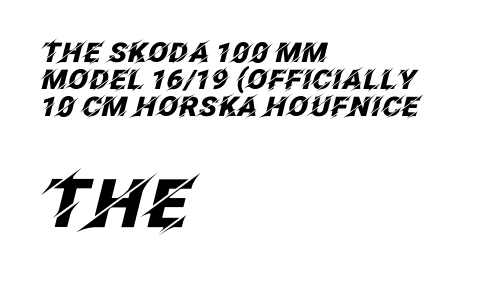
Slant detected: the letters are inclined. Size contrast runs from small at the top to large at the bottom. Left-aligned paragraph, ragged on the right. The foot of each line stays bare and open. How heavy is the stroke? Heavy — this is a bold.
